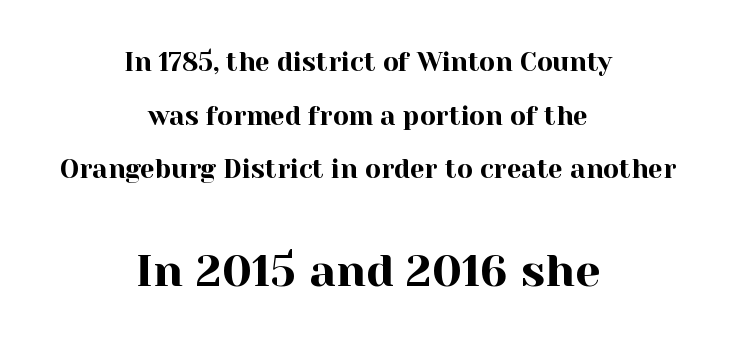
The image shows 45 px serif type, upright; set centered, loose line spacing (2.06x), normal letter spacing, not underlined; the second (bottom) block is 1.73x larger; a medium x-height.
